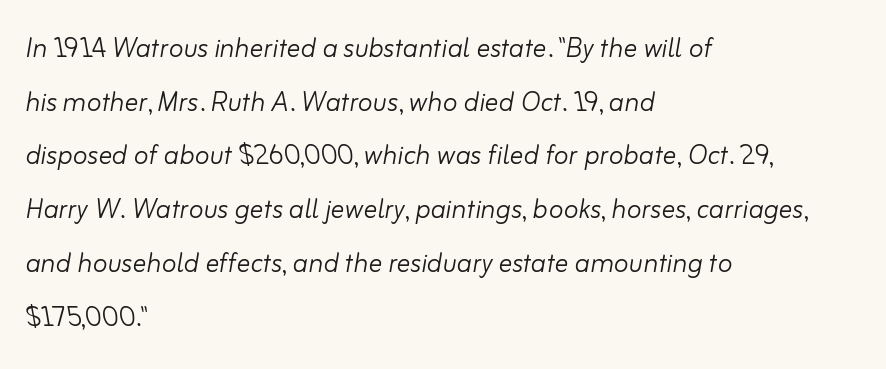
{"italic": "yes", "lean": "right", "slant_degrees": 10, "bold": "no", "weight": "light", "width": "normal", "stroke_contrast": "low", "x_height": "small", "monospaced": "no", "underline": "no", "align": "left", "line_spacing": "normal", "line_spacing_ratio": 1.58, "letter_spacing": "normal", "letter_spacing_em": 0.0, "glyph_px": 34}
